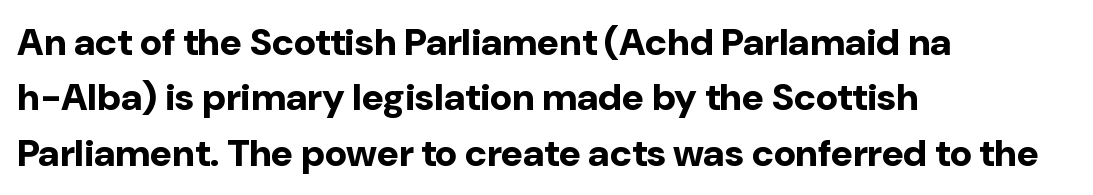
{"serif": "no", "italic": "no", "bold": "yes", "weight": "bold", "width": "normal", "stroke_contrast": "low", "x_height": "medium", "monospaced": "no", "underline": "no", "align": "left", "line_spacing": "normal", "line_spacing_ratio": 1.46, "letter_spacing": "normal", "letter_spacing_em": 0.0, "glyph_px": 38}
